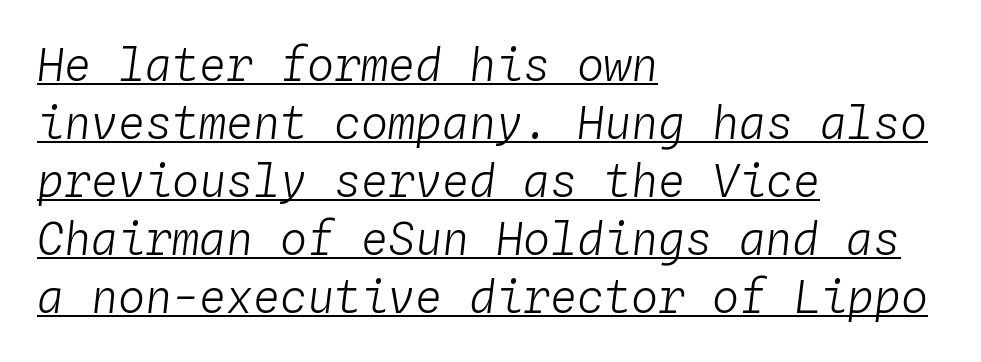
The image shows 45 px light type, italic (leaning right), monospaced; set left-aligned, normal line spacing (1.29x), normal letter spacing, underlined; low stroke contrast and a medium x-height.
